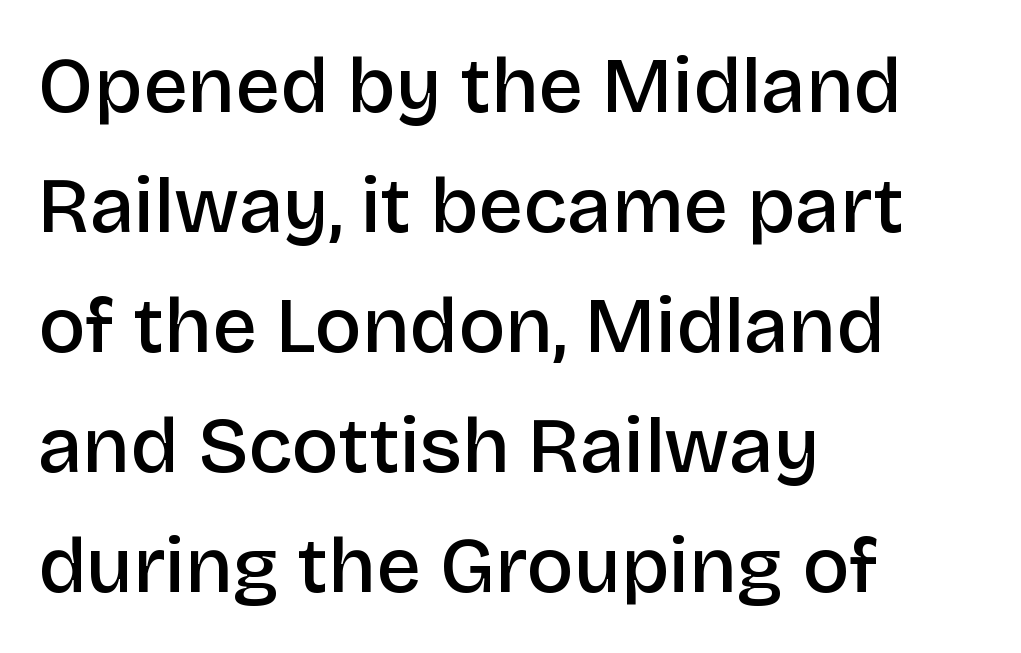
The tracking reads as untouched default to a designer's eye. Casual observation: everything's shoved over to the left. Upright lettering throughout. The letters advance in unequal steps, a hallmark of proportional type. The rendering uses a moderate line-height, typical for paragraphs.
